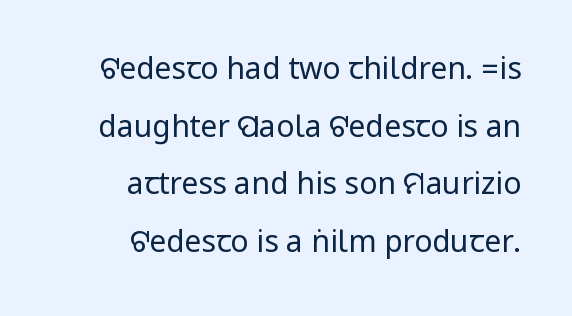
{"serif": "no", "italic": "no", "bold": "no", "weight": "regular", "width": "condensed", "stroke_contrast": "low", "underline": "no", "align": "right", "line_spacing": "loose", "line_spacing_ratio": 1.92, "letter_spacing": "normal", "letter_spacing_em": 0.0, "glyph_px": 30}
